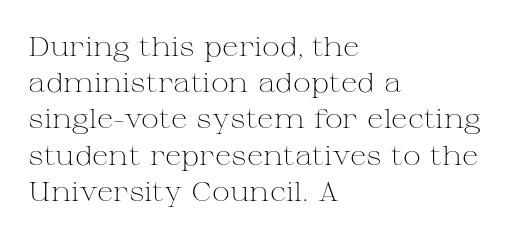
{"italic": "no", "bold": "no", "underline": "no", "align": "left", "line_spacing": "normal", "line_spacing_ratio": 1.34, "letter_spacing": "normal", "letter_spacing_em": 0.0, "glyph_px": 27}
